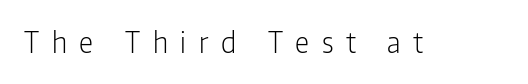
{"serif": "no", "italic": "no", "bold": "no", "weight": "light", "width": "condensed", "stroke_contrast": "low", "x_height": "medium", "monospaced": "no", "underline": "no", "letter_spacing": "wide", "letter_spacing_em": 0.45, "glyph_px": 28}
